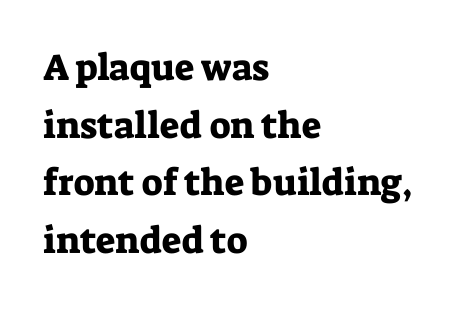
{"serif": "yes", "italic": "no", "width": "normal", "stroke_contrast": "low", "x_height": "medium", "monospaced": "no", "underline": "no", "align": "left", "line_spacing": "normal", "line_spacing_ratio": 1.56, "letter_spacing": "normal", "letter_spacing_em": 0.0, "glyph_px": 37}
